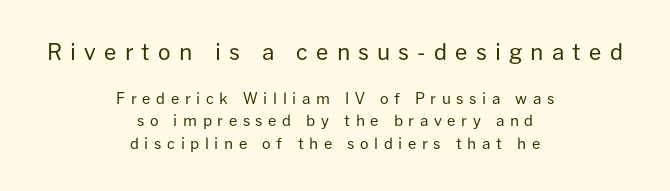
The image shows 22 px text type, upright; set centered, normal line spacing (1.5x), unusually wide letter spacing (+0.37 em), not underlined; the first (top) block is 1.47x larger.
